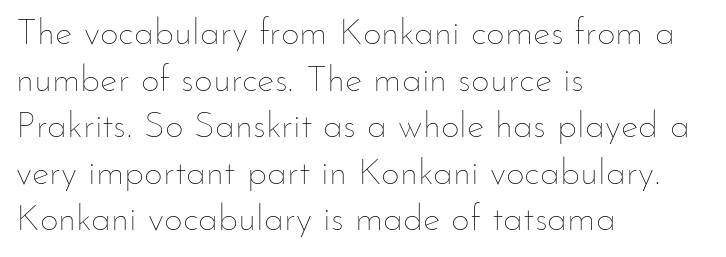
Is the stroke heavy? The answer is a plain regular-or-lighter. Check under the words: just untouched page. Typeset ragged right — the left edge is the straight one. No extra tracking has been applied to these lines.
